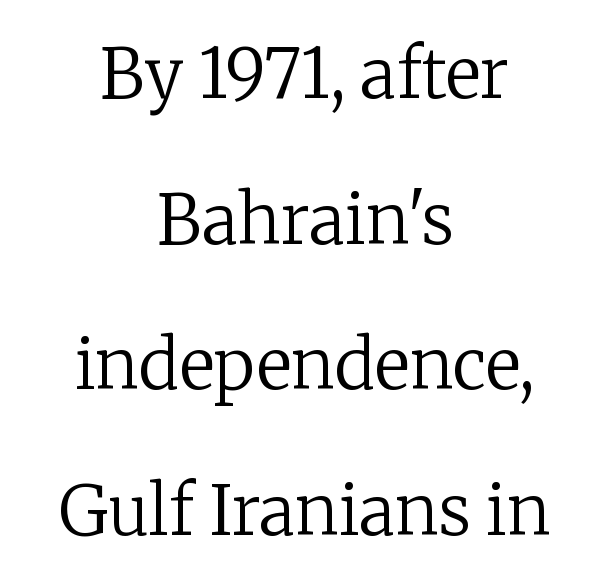
The image shows 68 px regular-weight serif type, upright; set centered, loose line spacing (2.14x), normal letter spacing, not underlined; low stroke contrast and a medium x-height.
